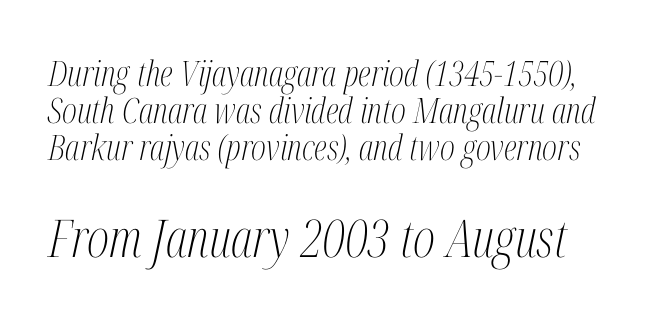
Note: serifs present on the glyphs. This rendering leaves character spacing at its baseline value. The characters are drawn with everyday or finer stroke widths. Regarding leading, the lines here are crowded together. Scale increases going downward across the two blocks. It's the slanting kind of type.
